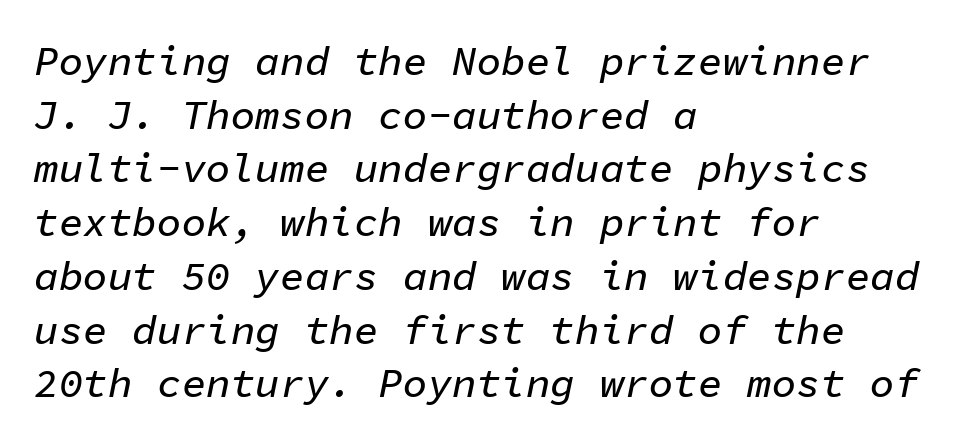
The image shows 41 px text type, italic (leaning right), monospaced; set left-aligned, normal line spacing (1.31x), normal letter spacing, not underlined; low stroke contrast and a medium x-height.
